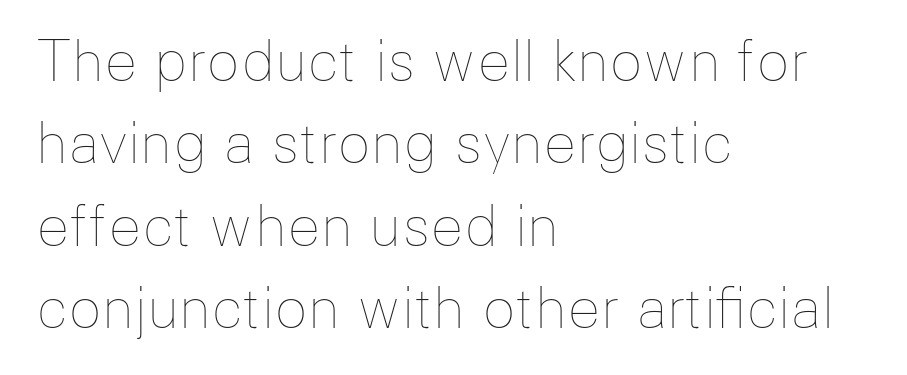
Q: Is the text bold? A: No.
Q: Is the text italic (slanted)? A: No, it is upright.
Q: Is the text underlined? A: No.
Q: How is the paragraph aligned? A: Left-aligned.
Q: Is the spacing between letters normal or unusually wide? A: Normal.
Q: Is the spacing between lines tight, normal or loose? A: Normal.
Q: Width (condensed, normal, or wide)? A: Normal.
Q: Stroke contrast? A: Low.
Q: x-height? A: Medium.
Q: Monospaced? A: No.
